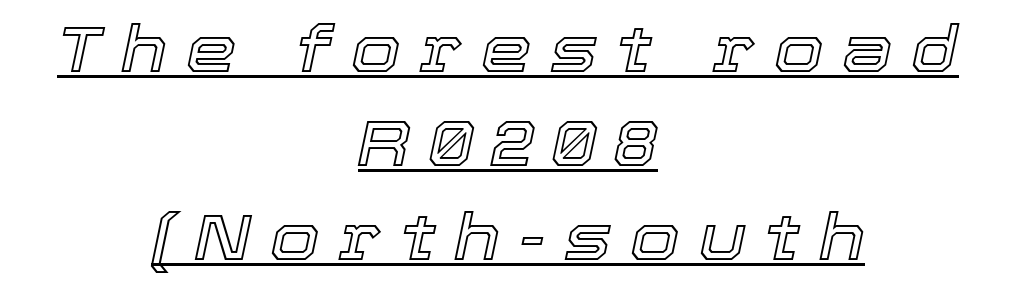
Does extra space separate the letters? Yes, quite a lot of it. Check the space under the baseline: a stroke is drawn there. Emphasis-style slanted type is in use. Character widths vary here, with narrow letters taking less room than wide ones.
